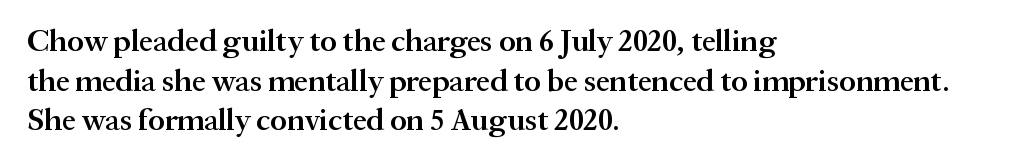
The image shows 31 px semibold serif type, upright; set left-aligned, normal line spacing (1.28x), normal letter spacing, not underlined; medium stroke contrast and a medium x-height.
